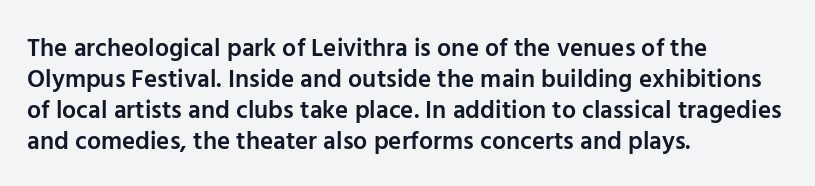
{"italic": "no", "bold": "semi", "underline": "no", "align": "left", "line_spacing_ratio": 1.24, "letter_spacing": "normal", "letter_spacing_em": 0.0, "glyph_px": 25}
